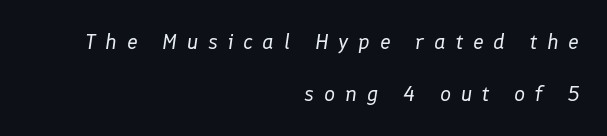
The image shows 22 px text type, italic (leaning right); set right-aligned, loose line spacing (2.38x), unusually wide letter spacing (+0.44 em), not underlined.
